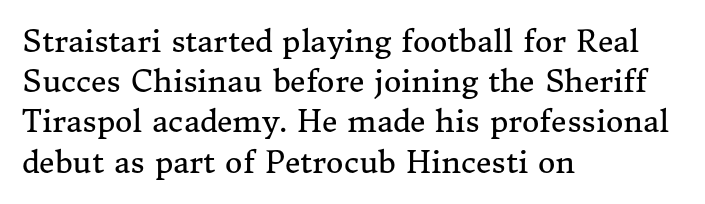
Q: Is the text bold? A: No.
Q: Is the text italic (slanted)? A: No, it is upright.
Q: Is the typeface a serif or a sans-serif typeface? A: Serif.
Q: Is the text underlined? A: No.
Q: How is the paragraph aligned? A: Left-aligned.
Q: Is the spacing between letters normal or unusually wide? A: Normal.
Q: Is the spacing between lines tight, normal or loose? A: Normal.
Q: Width (condensed, normal, or wide)? A: Normal.
Q: Stroke contrast? A: Medium.
Q: x-height? A: Medium.
Q: Monospaced? A: No.
